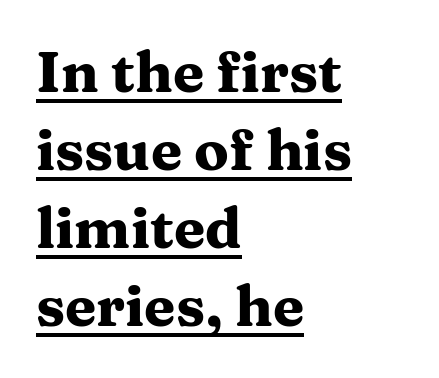
Reading down the column, the eye jumps a familiar distance to each next line. Thick stems and heavy bowls — unmistakably bold. Unlike italic type, these characters show no tilt at all. Varying glyph widths throughout — classic text-font behaviour.
